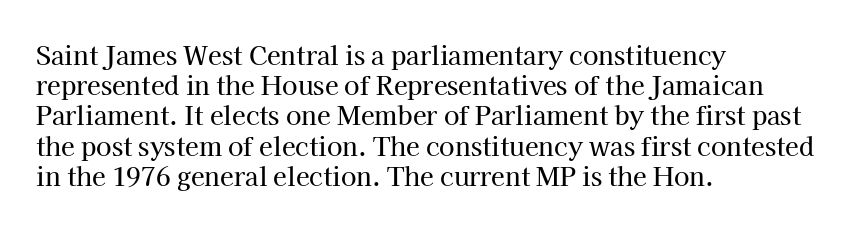
Q: Is the text italic (slanted)? A: No, it is upright.
Q: Is the text underlined? A: No.
Q: How is the paragraph aligned? A: Left-aligned.
Q: Is the spacing between letters normal or unusually wide? A: Normal.
